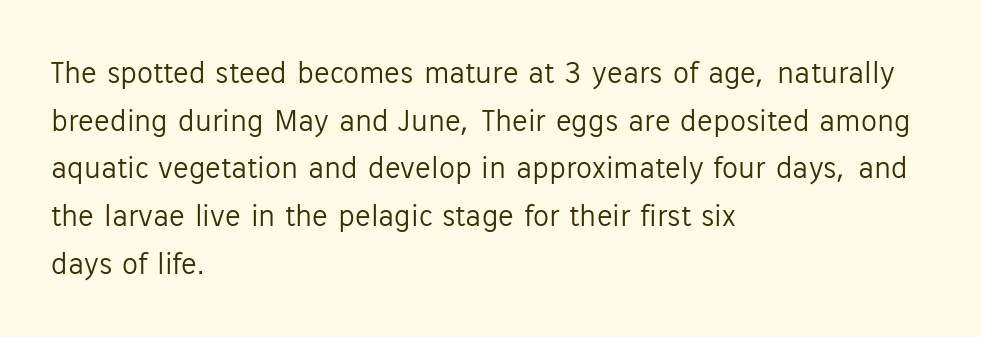
The image shows 32 px light sans-serif type, upright; set left-aligned, normal line spacing (1.49x), normal letter spacing, not underlined; low stroke contrast and a medium x-height.
